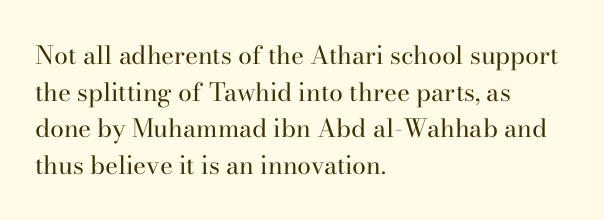
{"italic": "no", "bold": "no", "underline": "no", "align": "left", "line_spacing": "normal", "line_spacing_ratio": 1.47, "letter_spacing": "normal", "letter_spacing_em": 0.0, "glyph_px": 25}
